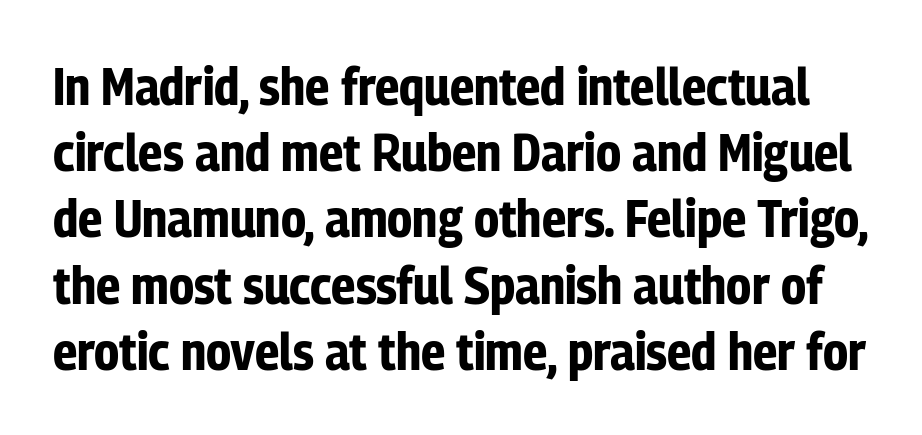
{"serif": "no", "italic": "no", "bold": "yes", "weight": "bold", "width": "condensed", "stroke_contrast": "low", "x_height": "medium", "monospaced": "no", "underline": "no", "line_spacing": "normal", "line_spacing_ratio": 1.25, "letter_spacing": "normal", "letter_spacing_em": 0.0, "glyph_px": 53}
